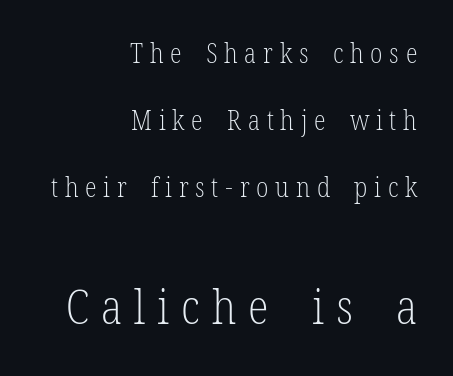
The image shows 48 px light, condensed serif type, upright; set right-aligned, loose line spacing (2.49x), unusually wide letter spacing (+0.25 em), not underlined; the second (bottom) block is 1.78x larger; low stroke contrast and a medium x-height.
